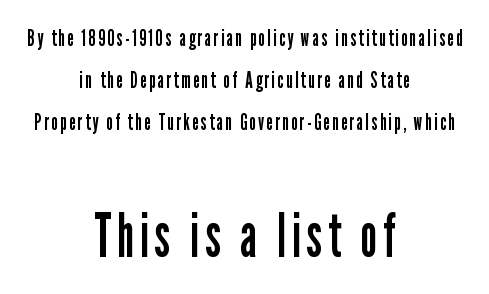
{"serif": "no", "italic": "no", "bold": "no", "weight": "regular", "width": "condensed", "stroke_contrast": "low", "x_height": "medium", "monospaced": "no", "underline": "no", "align": "center", "line_spacing_ratio": 1.75, "larger_block": "second", "size_ratio": 2.54, "glyph_px": 61}
